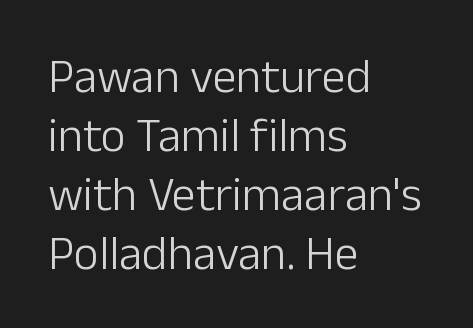
Q: Is the text bold? A: No.
Q: Is the text italic (slanted)? A: No, it is upright.
Q: Is the typeface a serif or a sans-serif typeface? A: Sans-serif.
Q: Is the text underlined? A: No.
Q: How is the paragraph aligned? A: Left-aligned.
Q: Is the spacing between letters normal or unusually wide? A: Normal.
Q: Width (condensed, normal, or wide)? A: Normal.
Q: Stroke contrast? A: Low.
Q: x-height? A: Medium.
Q: Monospaced? A: No.
